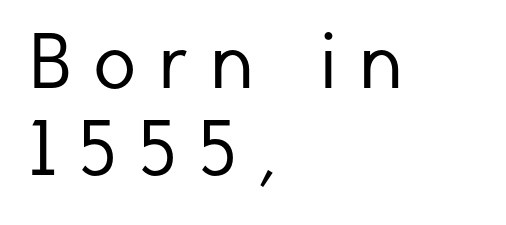
{"serif": "no", "italic": "no", "bold": "no", "weight": "regular", "width": "normal", "stroke_contrast": "low", "x_height": "medium", "monospaced": "no", "underline": "no", "align": "left", "line_spacing": "tight", "line_spacing_ratio": 1.12, "letter_spacing": "wide", "letter_spacing_em": 0.28, "glyph_px": 78}
